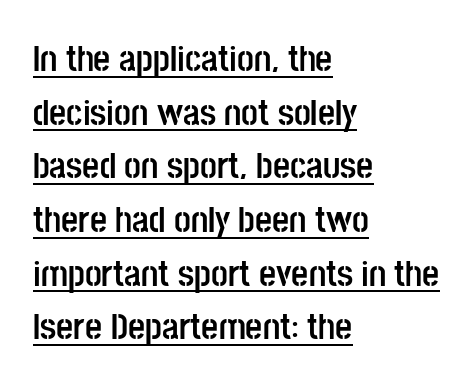
Every stem runs plumb, perpendicular to the baseline. The passage shown has conventional tracking throughout. These lines are composed in type without serifs. If you drew a ruler down the left edge, every line would touch it. Do the characters align in a grid? No, the font is proportional. Reading down the column, the eye jumps a familiar distance to each next line.
